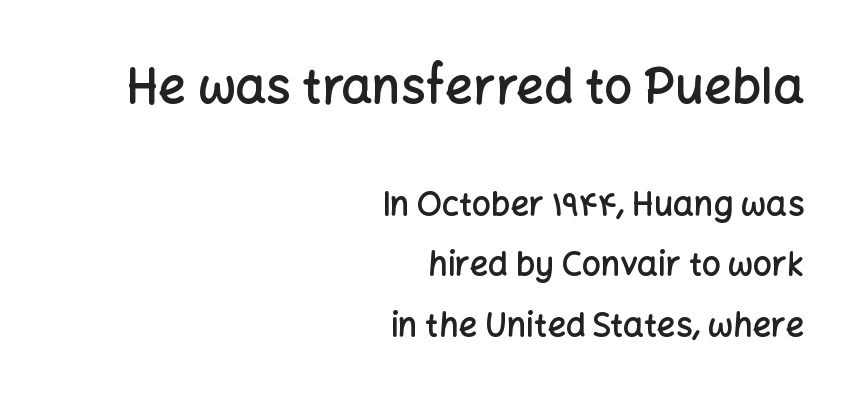
Q: Is the text bold? A: Semi-bold.
Q: Is the text italic (slanted)? A: No, it is upright.
Q: Is the typeface a serif or a sans-serif typeface? A: Sans-serif.
Q: Is the text underlined? A: No.
Q: How is the paragraph aligned? A: Right-aligned.
Q: Is the spacing between letters normal or unusually wide? A: Normal.
Q: Which block of text is set in a larger size, the first (top) or the second (bottom)? A: The first (top) one.
Q: Width (condensed, normal, or wide)? A: Normal.
Q: Stroke contrast? A: Low.
Q: x-height? A: Medium.
Q: Monospaced? A: No.
